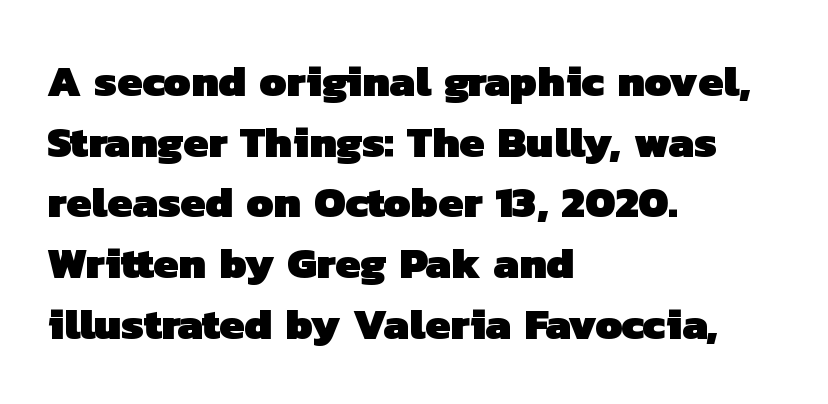
Layout note: lines flush left. Examine the stroke ends and you'll find no serifs. The glyphs are unaccompanied by any horizontal stroke below them. The tracking reads as untouched default to a designer's eye. The leading is moderate, giving the passage an even texture.
